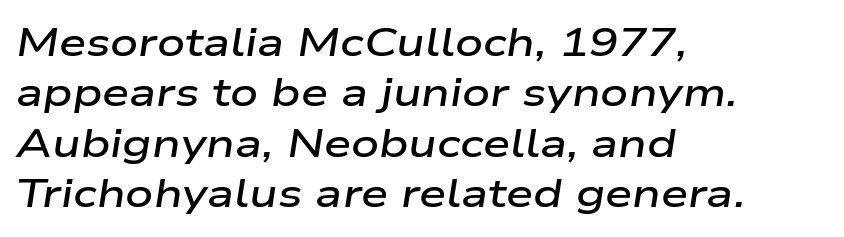
Has an underline been added? It has not. The face used here is proportionally spaced, like ordinary book or web type. Firm but not heavy-handed strokes: this text is semibold. Designer's note — italics engaged. Short note: letters normally spaced. Summary of vertical rhythm: regular, with standard interline spacing.
